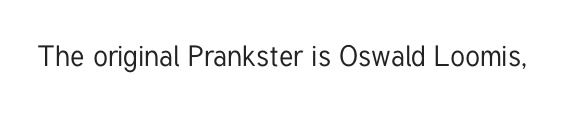
{"serif": "no", "italic": "no", "width": "condensed", "stroke_contrast": "low", "x_height": "medium", "monospaced": "no", "underline": "no", "letter_spacing": "normal", "letter_spacing_em": 0.0, "glyph_px": 29}
